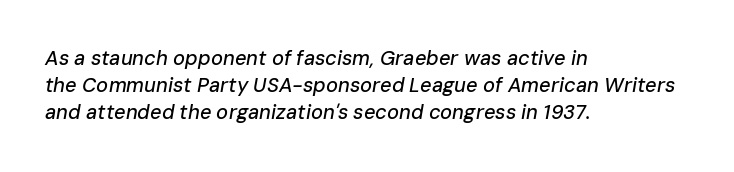
An italicized treatment has been applied to the whole sample. The rendering keeps characters at their native spacing. Is the block centered? No — it sits flush against the left margin. Quick note: underline off. A typesetter would call this leading conventional body-copy spacing.
